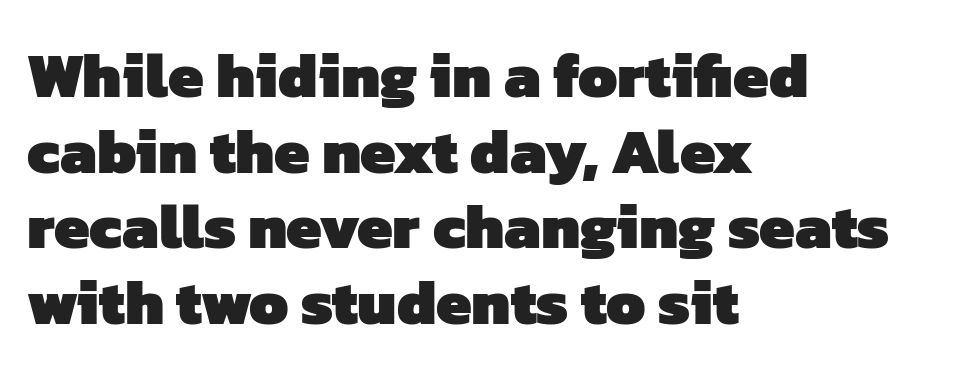
The passage shown is emphatically bold. You could call the tracking neutral — neither tight nor loose. Every row of glyphs begins at an identical x-position on the left. You could not count columns in this text — the font is proportionally spaced.
